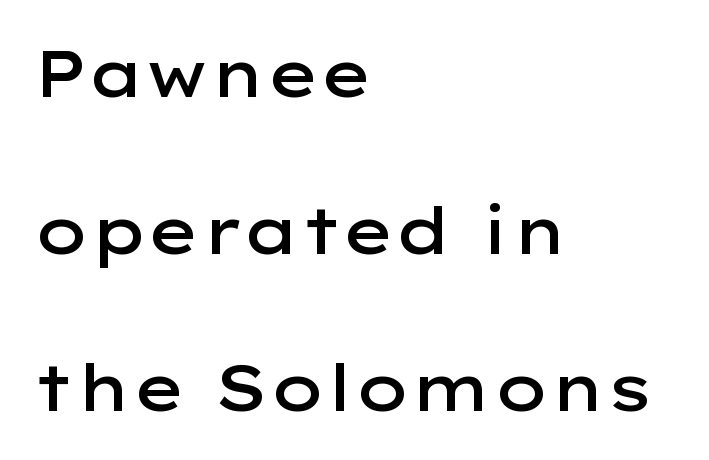
The image shows 64 px semibold, wide sans-serif type, upright; set left-aligned, loose line spacing (2.45x), normal letter spacing, not underlined; low stroke contrast and a medium x-height.
